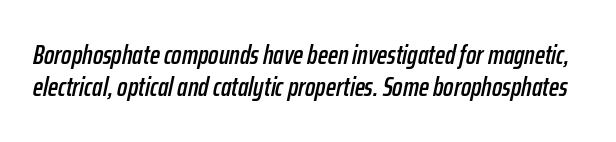
{"italic": "yes", "lean": "right", "slant_degrees": 12, "underline": "no", "line_spacing_ratio": 1.19, "letter_spacing": "normal", "letter_spacing_em": 0.0, "glyph_px": 27}
